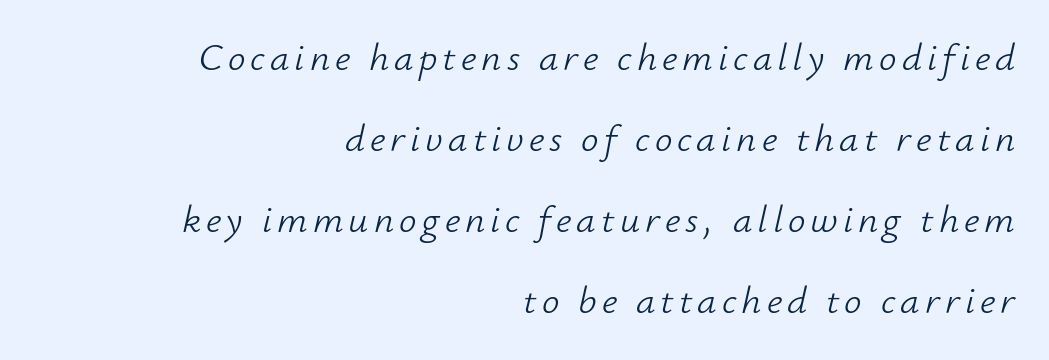
The image shows 39 px light type, italic (leaning right); set right-aligned, loose line spacing (2.08x), not underlined; low stroke contrast and a small x-height.
